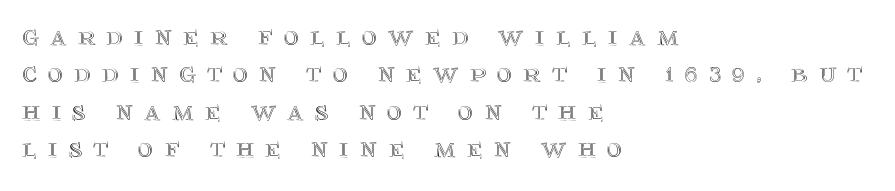
Each letter keeps its own natural width here, so spacing adapts to shape. Rule under the text: the space is simply empty. The line-height multiplier appears to be the usual default. These lines are set flush left with a ragged right edge. Designer's note — italics off, roman on.
